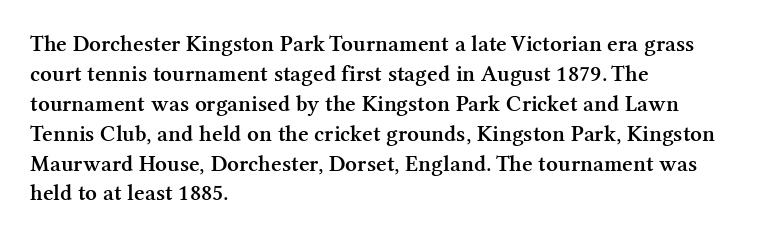
Q: Is the text bold? A: Semi-bold.
Q: Is the text italic (slanted)? A: No, it is upright.
Q: Is the text underlined? A: No.
Q: How is the paragraph aligned? A: Left-aligned.
Q: Is the spacing between letters normal or unusually wide? A: Normal.
Q: Is the spacing between lines tight, normal or loose? A: Normal.
